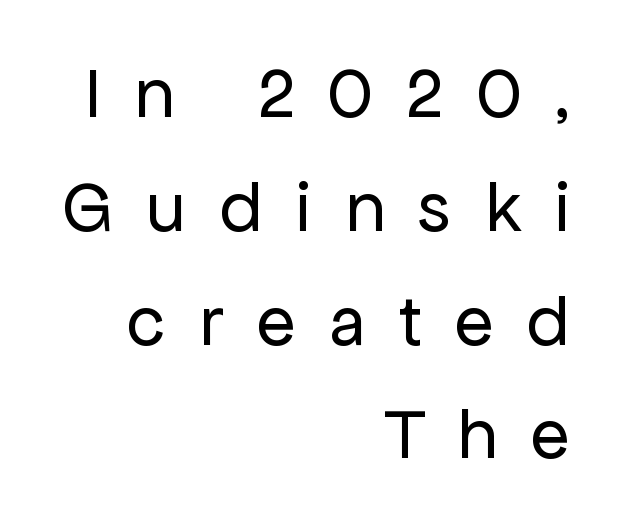
Q: Is the text bold? A: No.
Q: Is the text italic (slanted)? A: No, it is upright.
Q: Is the typeface a serif or a sans-serif typeface? A: Sans-serif.
Q: Is the text underlined? A: No.
Q: How is the paragraph aligned? A: Right-aligned.
Q: Is the spacing between letters normal or unusually wide? A: Unusually wide.
Q: Is the spacing between lines tight, normal or loose? A: Normal.
Q: Width (condensed, normal, or wide)? A: Normal.
Q: Stroke contrast? A: Low.
Q: x-height? A: Medium.
Q: Monospaced? A: No.
